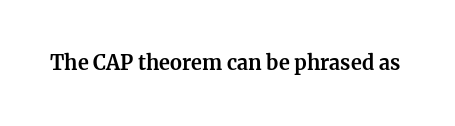
Q: Is the text bold? A: Yes.
Q: Is the text italic (slanted)? A: No, it is upright.
Q: Is the text underlined? A: No.
Q: Is the spacing between letters normal or unusually wide? A: Normal.
